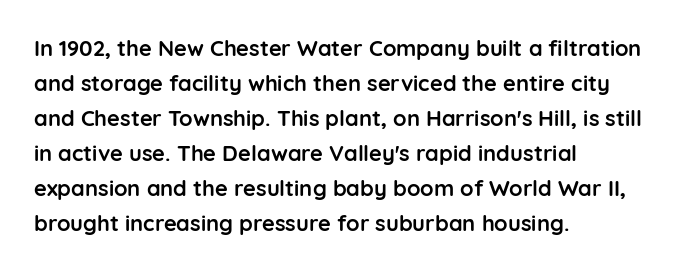
Q: Is the text bold? A: Yes.
Q: Is the text italic (slanted)? A: No, it is upright.
Q: Is the text underlined? A: No.
Q: How is the paragraph aligned? A: Left-aligned.
Q: Is the spacing between letters normal or unusually wide? A: Normal.
Q: Is the spacing between lines tight, normal or loose? A: Normal.
